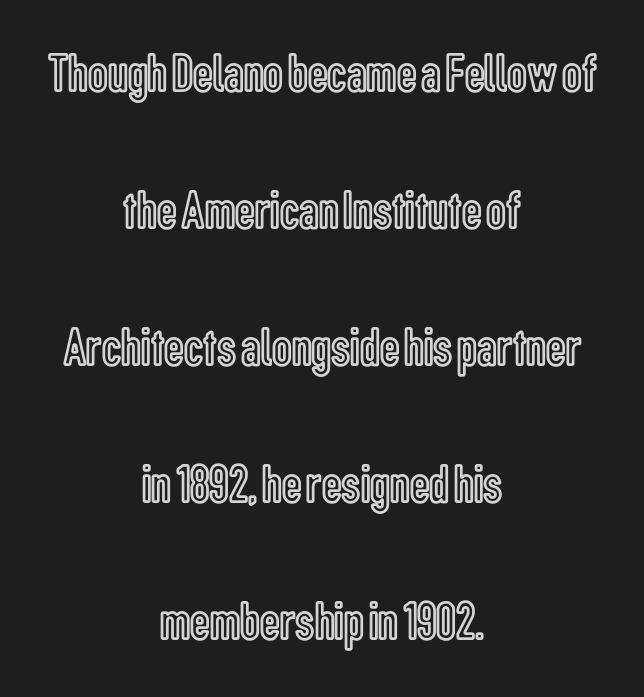
Q: Is the text italic (slanted)? A: No, it is upright.
Q: Is the text underlined? A: No.
Q: How is the paragraph aligned? A: Centered.
Q: Is the spacing between letters normal or unusually wide? A: Normal.
Q: Is the spacing between lines tight, normal or loose? A: Loose.
Q: Width (condensed, normal, or wide)? A: Condensed.
Q: x-height? A: Medium.
Q: Monospaced? A: No.
